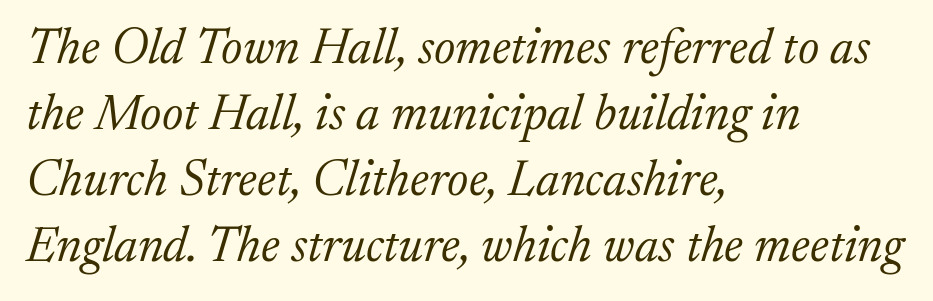
Serifs: yes, visible at the terminals of the letterforms. Spacing verdict: proportional, widths tailored to each character. A typesetter would call this leading conventional body-copy spacing. Is the letter spacing exaggerated? No — it looks like the ordinary default.
